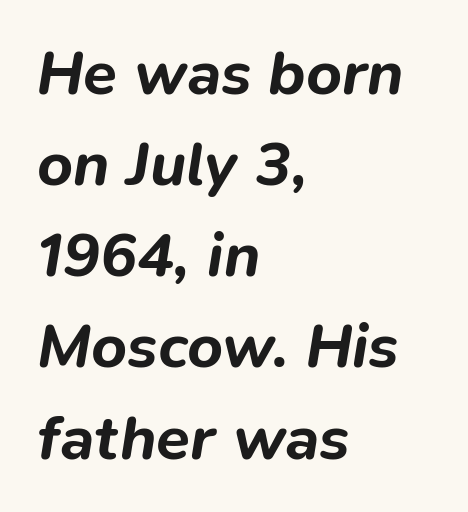
Q: Is the text bold? A: Yes.
Q: Is the text italic (slanted)? A: Yes, it leans right by about 9 degrees.
Q: Is the text underlined? A: No.
Q: How is the paragraph aligned? A: Left-aligned.
Q: Is the spacing between letters normal or unusually wide? A: Normal.
Q: Is the spacing between lines tight, normal or loose? A: Normal.
Q: Width (condensed, normal, or wide)? A: Normal.
Q: Stroke contrast? A: Low.
Q: x-height? A: Medium.
Q: Monospaced? A: No.
